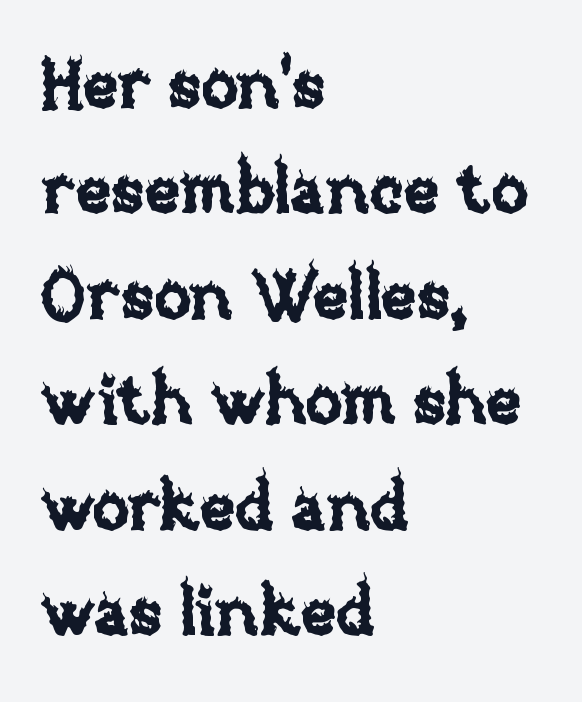
{"italic": "no", "width": "normal", "stroke_contrast": "low", "x_height": "large", "monospaced": "no", "underline": "no", "align": "left", "line_spacing": "normal", "line_spacing_ratio": 1.55, "letter_spacing": "normal", "letter_spacing_em": 0.0, "glyph_px": 68}
